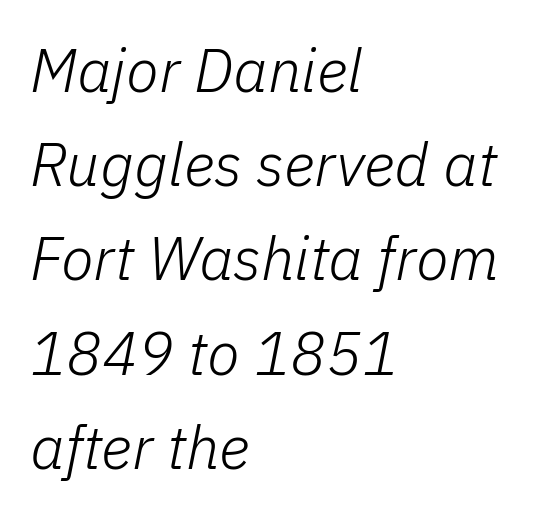
These lines sit exactly where default settings would place them. No word sits above an underline. Stroke mass is kept to a normal reading level or below. In terms of letterspacing, this is plain default setting.
